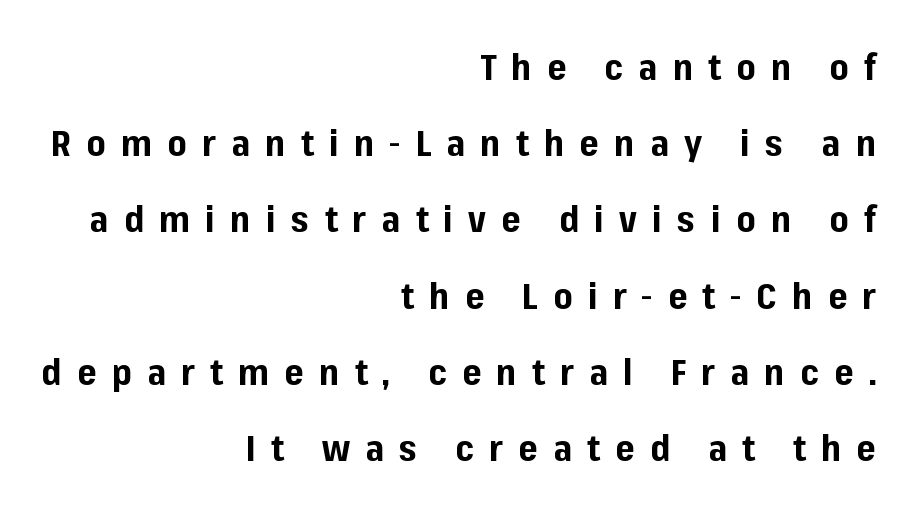
The font's upright variant was chosen for this text. Thick stems and heavy bowls — unmistakably bold. Compared with a flush-left layout, this one pins lines to the opposite, right side. The line texture is sparse and dotted thanks to wide tracking. Nobody drew a line under any word here. The rendering uses natural spacing where letterforms have individual widths.
